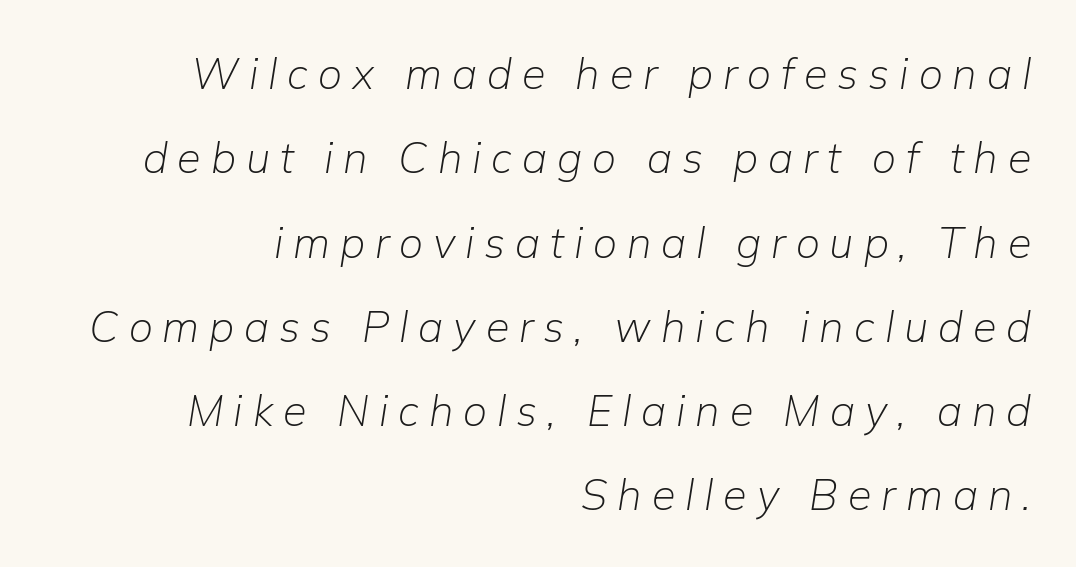
How are the letters spaced? Widely, with obvious added tracking. The strip under each line holds only bare page. Teacher's note: observe the even right margin — that is flush-right alignment. Unbolded letterforms with no extra heft. An italicized treatment has been applied to the whole sample. Each letter keeps its own natural width here, so spacing adapts to shape.
